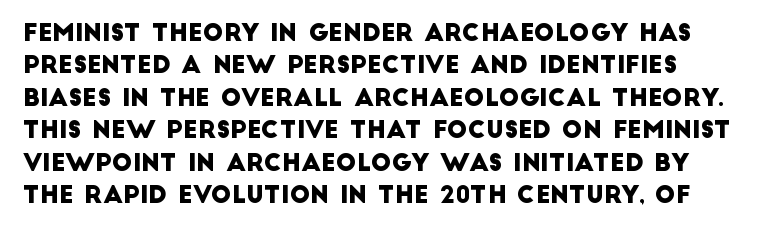
The block of text has a typical density, with ordinary space between rows. The strip under each line holds only bare page. These lines keep a tight, regular rhythm from letter to letter.
